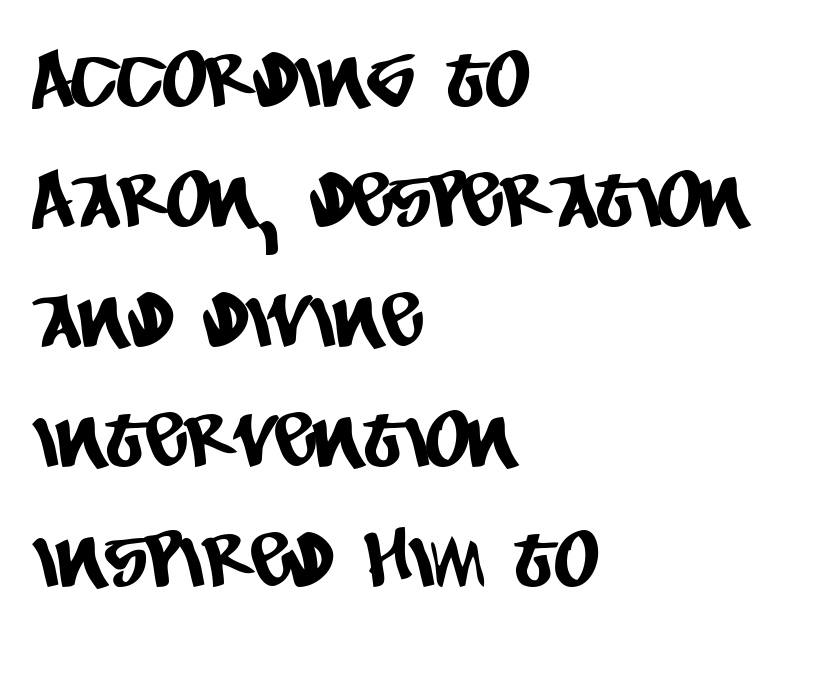
A typesetter would call this leading conventional body-copy spacing. These lines stack with their left ends in a neat column. The rendering uses natural spacing where letterforms have individual widths. The specimen omits any rule beneath the text block's lines.
